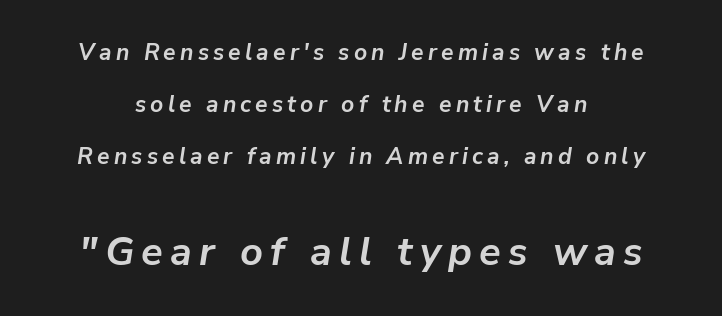
Plain, unruled lines of type. Emphasis by weight is at full strength: bold. The face used here appears at its bigger size in the lower chunk. The specimen reads as italic at a glance.
